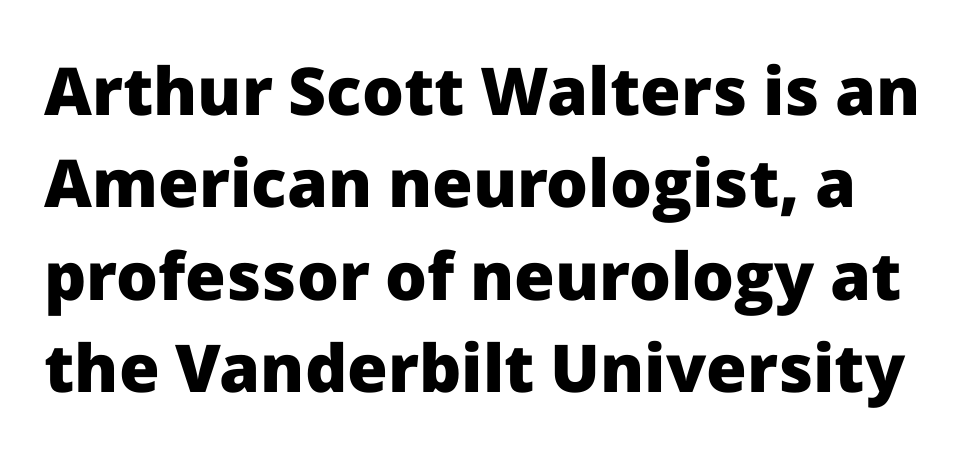
Q: Is the text bold? A: Yes.
Q: Is the text italic (slanted)? A: No, it is upright.
Q: Is the typeface a serif or a sans-serif typeface? A: Sans-serif.
Q: Is the text underlined? A: No.
Q: Is the spacing between letters normal or unusually wide? A: Normal.
Q: Is the spacing between lines tight, normal or loose? A: Normal.
Q: Width (condensed, normal, or wide)? A: Normal.
Q: Stroke contrast? A: Low.
Q: x-height? A: Medium.
Q: Monospaced? A: No.
